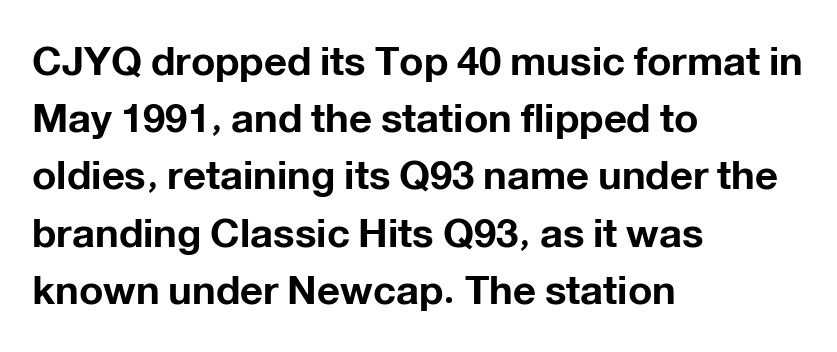
The image shows 40 px bold sans-serif type, upright; set left-aligned, normal line spacing (1.43x), normal letter spacing, not underlined; low stroke contrast and a medium x-height.
